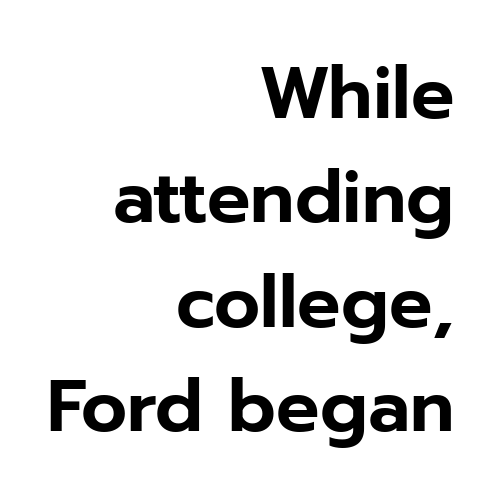
The image shows 72 px sans-serif type, upright; set right-aligned, normal line spacing (1.45x), normal letter spacing, not underlined; low stroke contrast and a medium x-height.
